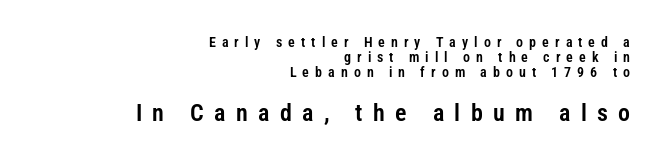
{"italic": "no", "underline": "no", "align": "right", "line_spacing": "tight", "line_spacing_ratio": 1.06, "letter_spacing": "wide", "letter_spacing_em": 0.43, "larger_block": "second", "size_ratio": 1.71, "glyph_px": 24}
